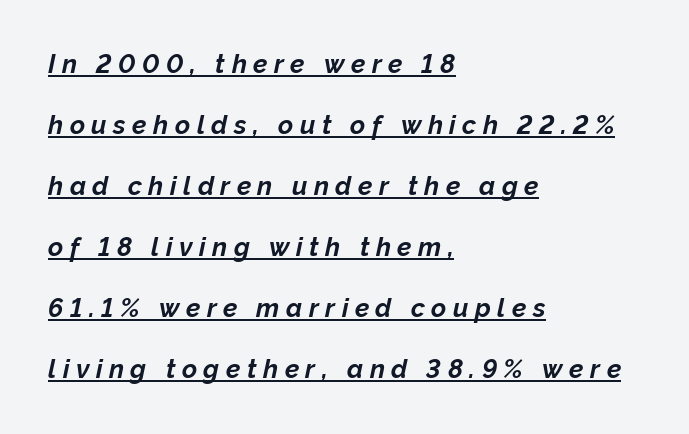
The image shows 26 px bold type, italic (leaning right); set left-aligned, loose line spacing (2.35x), unusually wide letter spacing (+0.25 em), underlined.
